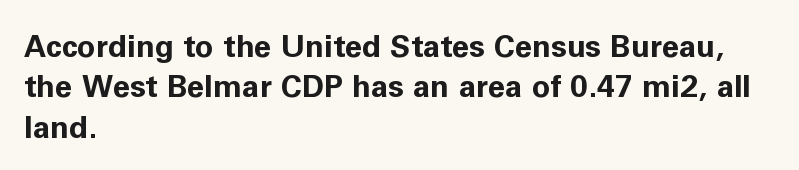
The image shows 31 px bold sans-serif type, upright; set left-aligned, normal line spacing (1.3x), normal letter spacing, not underlined; low stroke contrast and a medium x-height.
